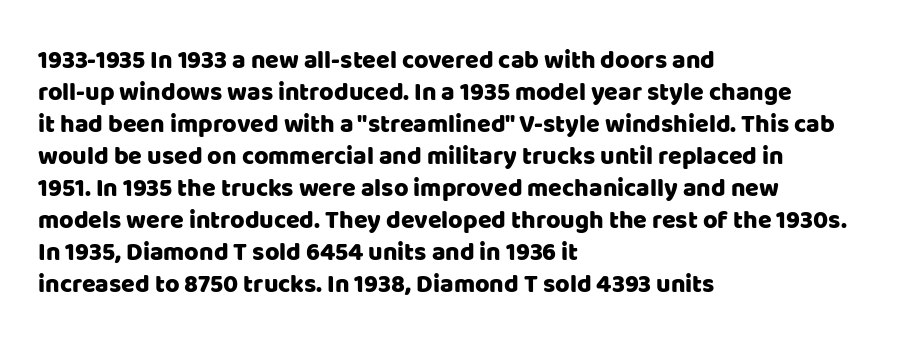
Q: Is the text italic (slanted)? A: No, it is upright.
Q: Is the text underlined? A: No.
Q: How is the paragraph aligned? A: Left-aligned.
Q: Is the spacing between letters normal or unusually wide? A: Normal.
Q: Is the spacing between lines tight, normal or loose? A: Normal.
